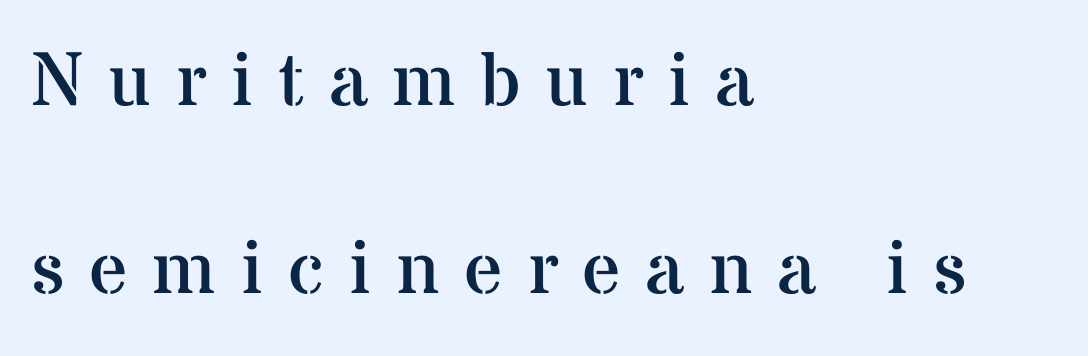
The typesetter chose a ragged-right arrangement here. You could only call the tracking loose — the letters float apart. Character widths vary here, with narrow letters taking less room than wide ones. Stroke thickness stays within the range of a standard reading face or lighter. Tall strokes in this sample are plumb rather than angled.
